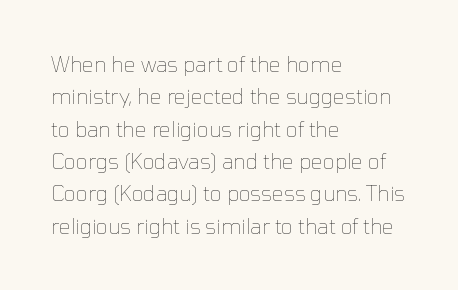
Words float on clear page, feet unadorned. Letters have the restrained weight of plain body copy at most. Horizontal alignment here is leftward, the default for most running prose. Whoever set this chose a conventional vertical rhythm. This sample uses an upright cut, with every glyph sitting square on the baseline.
